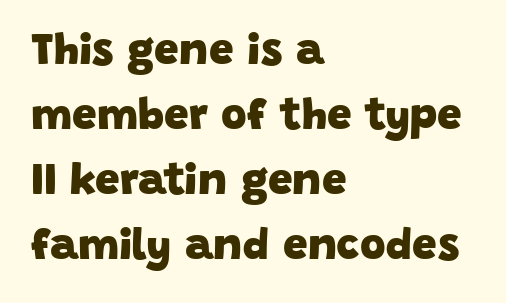
Leading matches the norm, producing a regular column. The baseline area is clear. Observe the absence of serifs on each vertical stroke in this sample. The ragged edge is on the right, which tells us the setting is flush left. The gaps between neighbouring characters are ordinary and unremarkable.
